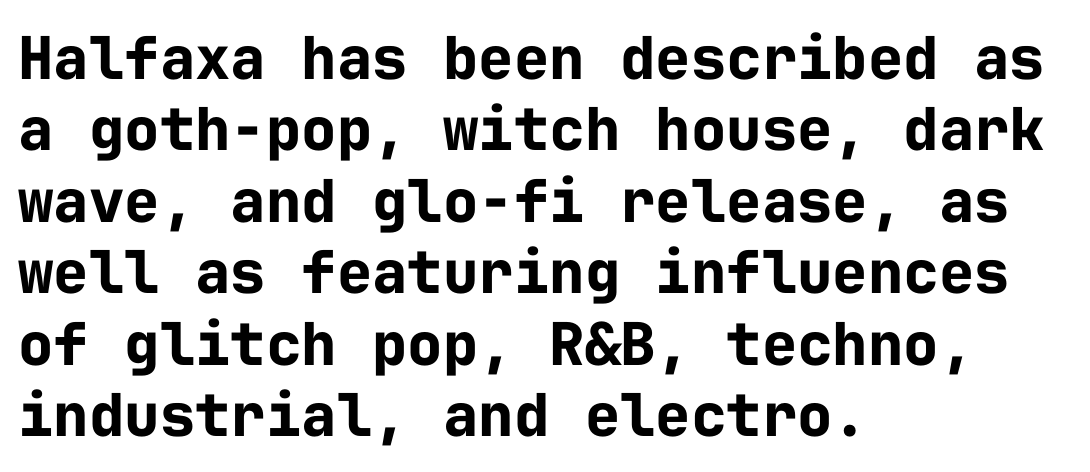
{"serif": "no", "italic": "no", "bold": "yes", "weight": "bold", "width": "normal", "stroke_contrast": "low", "x_height": "medium", "monospaced": "yes", "underline": "no", "align": "left", "line_spacing_ratio": 1.21, "letter_spacing": "normal", "letter_spacing_em": 0.0, "glyph_px": 59}
